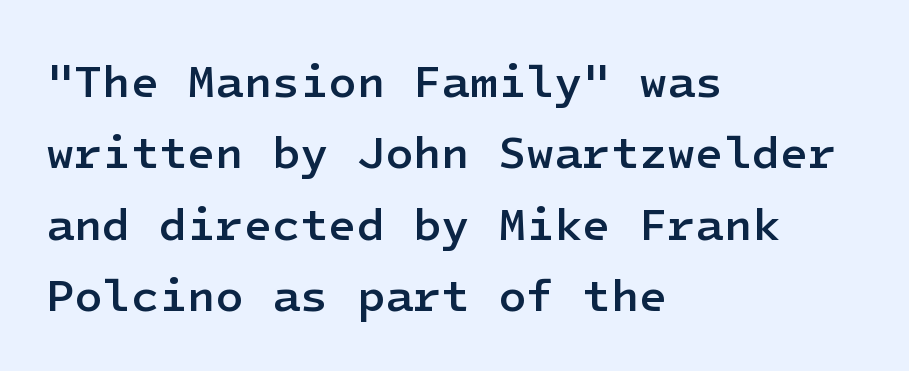
Q: Is the text bold? A: Semi-bold.
Q: Is the text italic (slanted)? A: No, it is upright.
Q: Is the typeface a serif or a sans-serif typeface? A: Sans-serif.
Q: Is the text underlined? A: No.
Q: How is the paragraph aligned? A: Left-aligned.
Q: Is the spacing between letters normal or unusually wide? A: Normal.
Q: Is the spacing between lines tight, normal or loose? A: Normal.
Q: Width (condensed, normal, or wide)? A: Normal.
Q: Stroke contrast? A: Low.
Q: x-height? A: Medium.
